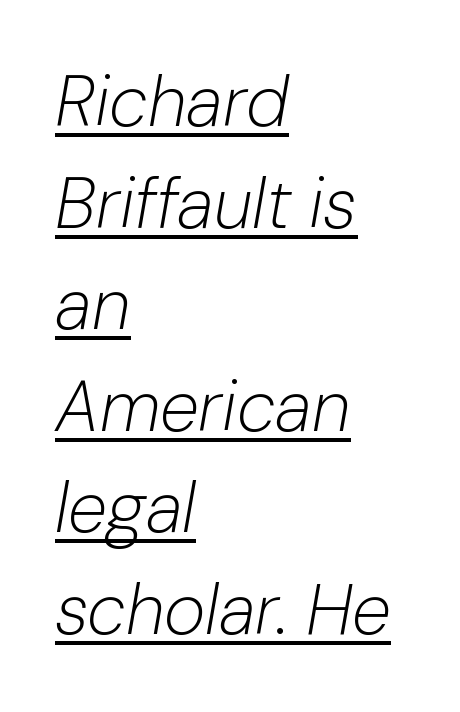
The image shows 71 px light type, italic (leaning right); set left-aligned, normal line spacing (1.43x), normal letter spacing, underlined; low stroke contrast and a medium x-height.
